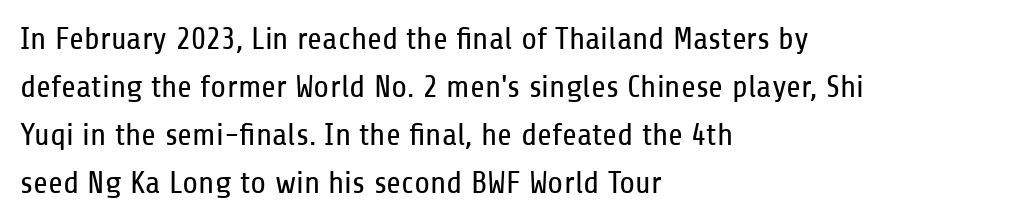
Q: Is the text bold? A: No.
Q: Is the text italic (slanted)? A: No, it is upright.
Q: Is the typeface a serif or a sans-serif typeface? A: Sans-serif.
Q: Is the text underlined? A: No.
Q: How is the paragraph aligned? A: Left-aligned.
Q: Is the spacing between letters normal or unusually wide? A: Normal.
Q: Is the spacing between lines tight, normal or loose? A: Normal.
Q: Width (condensed, normal, or wide)? A: Condensed.
Q: Stroke contrast? A: Low.
Q: x-height? A: Medium.
Q: Monospaced? A: No.
